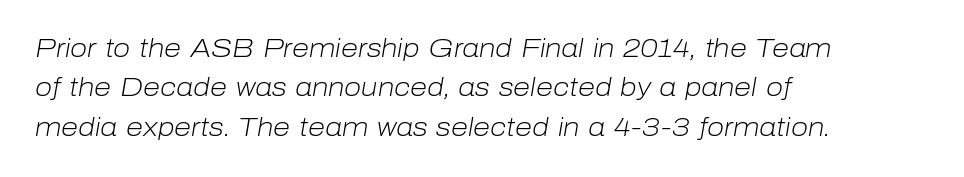
Q: Is the text bold? A: No.
Q: Is the text italic (slanted)? A: Yes, it leans right by about 10 degrees.
Q: Is the text underlined? A: No.
Q: How is the paragraph aligned? A: Left-aligned.
Q: Is the spacing between letters normal or unusually wide? A: Normal.
Q: Is the spacing between lines tight, normal or loose? A: Normal.
